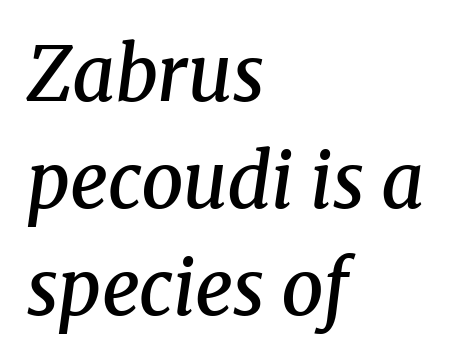
The image shows 75 px semibold serif type, italic (leaning right); set left-aligned, normal line spacing (1.43x), normal letter spacing, not underlined; medium stroke contrast and a medium x-height.
